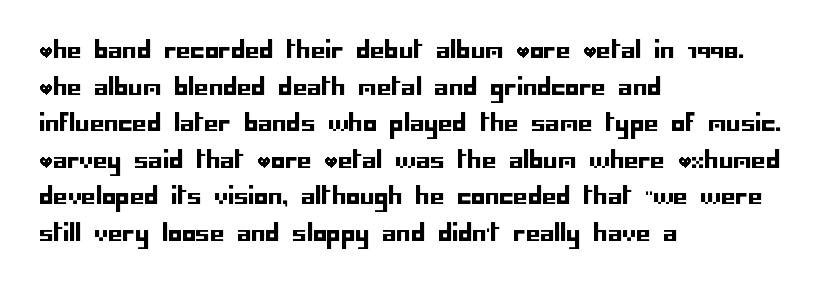
Q: Is the text italic (slanted)? A: No, it is upright.
Q: Is the text underlined? A: No.
Q: How is the paragraph aligned? A: Left-aligned.
Q: Is the spacing between letters normal or unusually wide? A: Normal.
Q: Is the spacing between lines tight, normal or loose? A: Normal.
